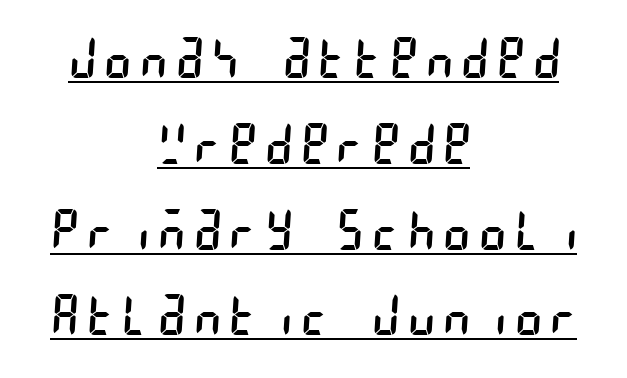
Q: Is the text bold? A: No.
Q: Is the typeface a serif or a sans-serif typeface? A: Sans-serif.
Q: Is the text underlined? A: Yes.
Q: How is the paragraph aligned? A: Centered.
Q: Is the spacing between lines tight, normal or loose? A: Normal.
Q: Width (condensed, normal, or wide)? A: Condensed.
Q: Stroke contrast? A: Low.
Q: x-height? A: Large.
